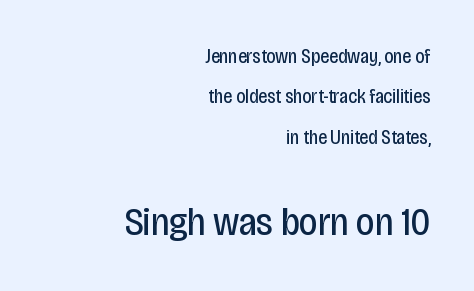
To sum up the face: it is a sans, with no serifs. No extra tracking has been applied to these lines. Airy leading. Does the lettering tilt? It doesn't — this is upright. Where is the straight margin? On the right.
